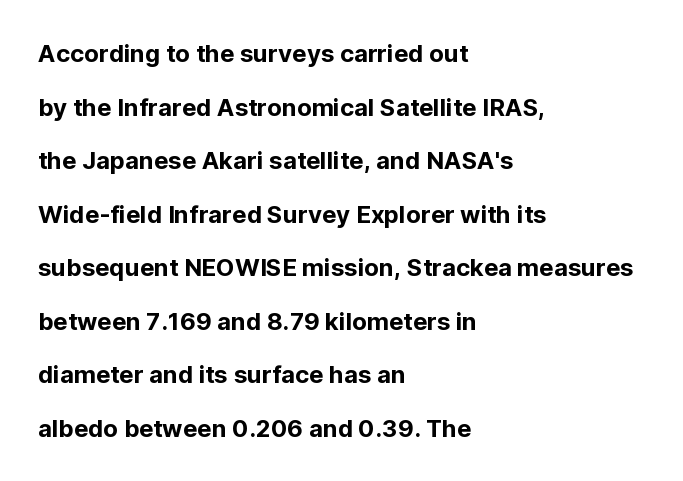
In terms of posture, this sample is upright. Widely set lines give the paragraph a tall, airy silhouette. The rendering anchors every line to the left-hand side. Students, note that the glyphs here touch the page at normal intervals. The area under the type is left untouched.
